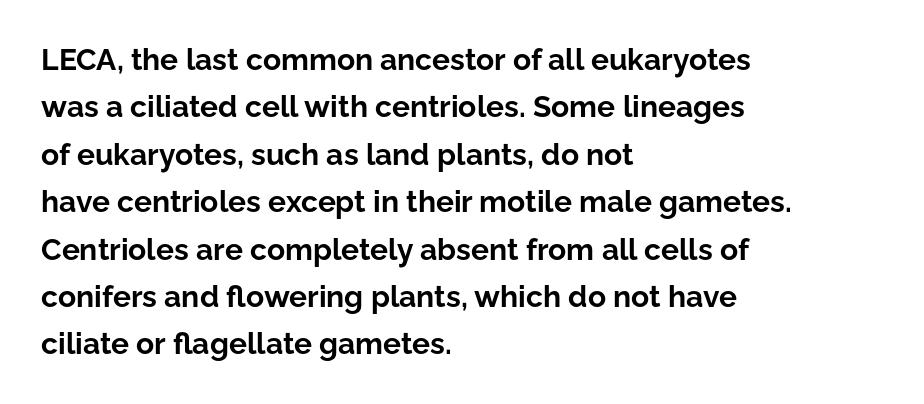
The image shows 30 px bold sans-serif type, upright; set left-aligned, normal line spacing (1.58x), normal letter spacing, not underlined; low stroke contrast and a medium x-height.
